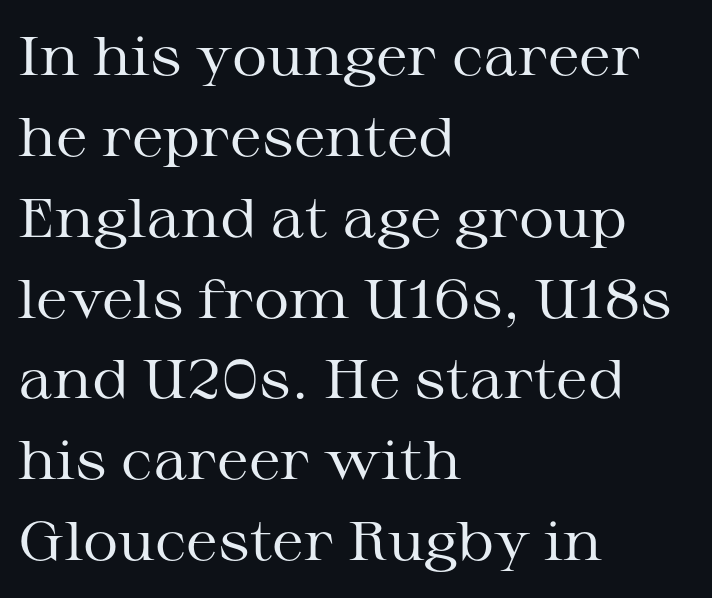
The image shows 55 px regular-weight, wide serif type, upright; set left-aligned, normal line spacing (1.47x), normal letter spacing, not underlined; medium stroke contrast and a medium x-height.
